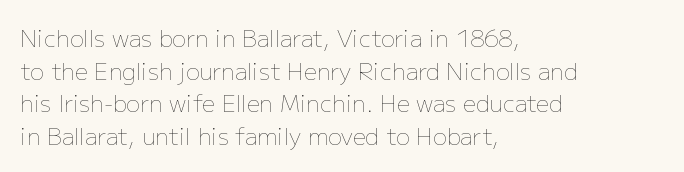
Characters follow at the spacing the type designer built in. The letterforms sit at book weight or below. Rendered with straight, roman letterforms. The rows are spaced the way most documents space them. The strip under each line holds only bare page.
